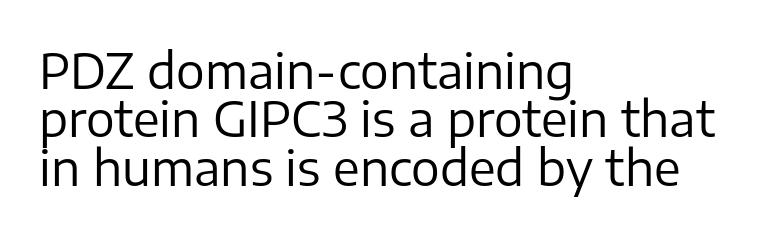
You could barely slide anything between these rows. Words appear dense and cohesive because spacing is normal. The specimen omits any rule beneath the text block's lines. Each letter keeps its own natural width here, so spacing adapts to shape. Serif or sans? Sans — the stroke terminals are bare.
